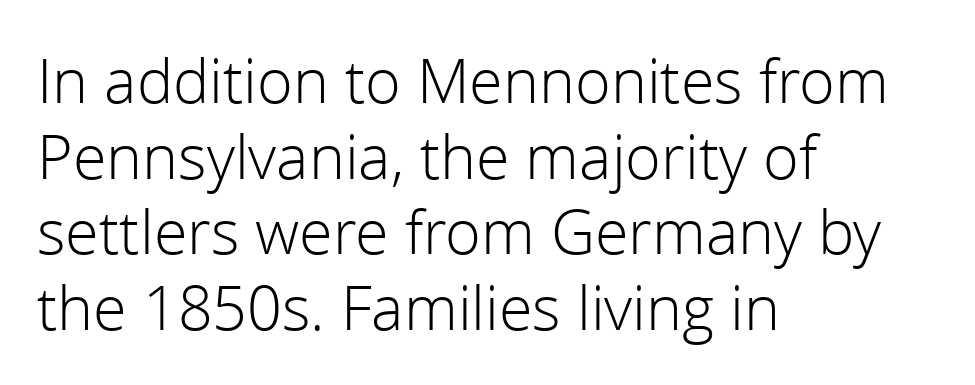
The image shows 61 px light sans-serif type, upright; set left-aligned, line spacing 1.24x, normal letter spacing, not underlined; a medium x-height.
